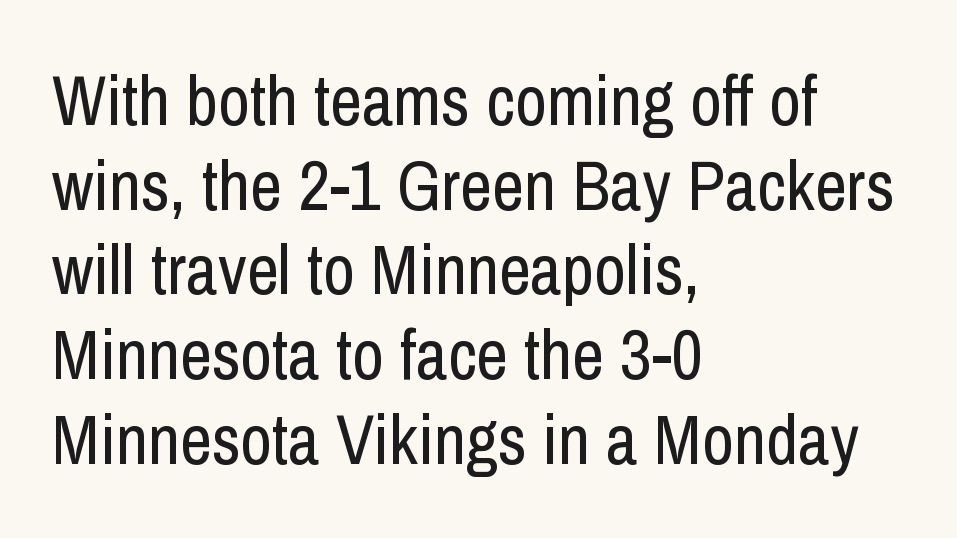
The image shows 70 px regular-weight, condensed sans-serif type, upright; set left-aligned, line spacing 1.21x, normal letter spacing, not underlined; low stroke contrast and a medium x-height.
